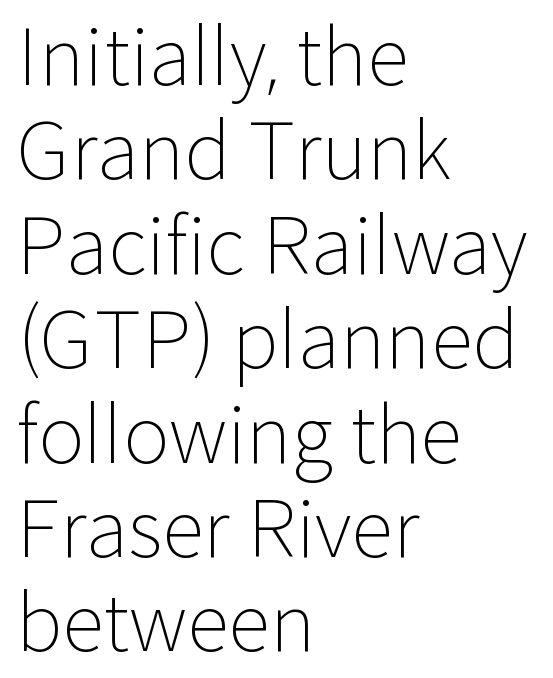
{"serif": "no", "italic": "no", "bold": "no", "weight": "light", "width": "normal", "stroke_contrast": "low", "x_height": "medium", "monospaced": "no", "underline": "no", "align": "left", "line_spacing_ratio": 1.21, "letter_spacing": "normal", "letter_spacing_em": 0.0, "glyph_px": 78}
